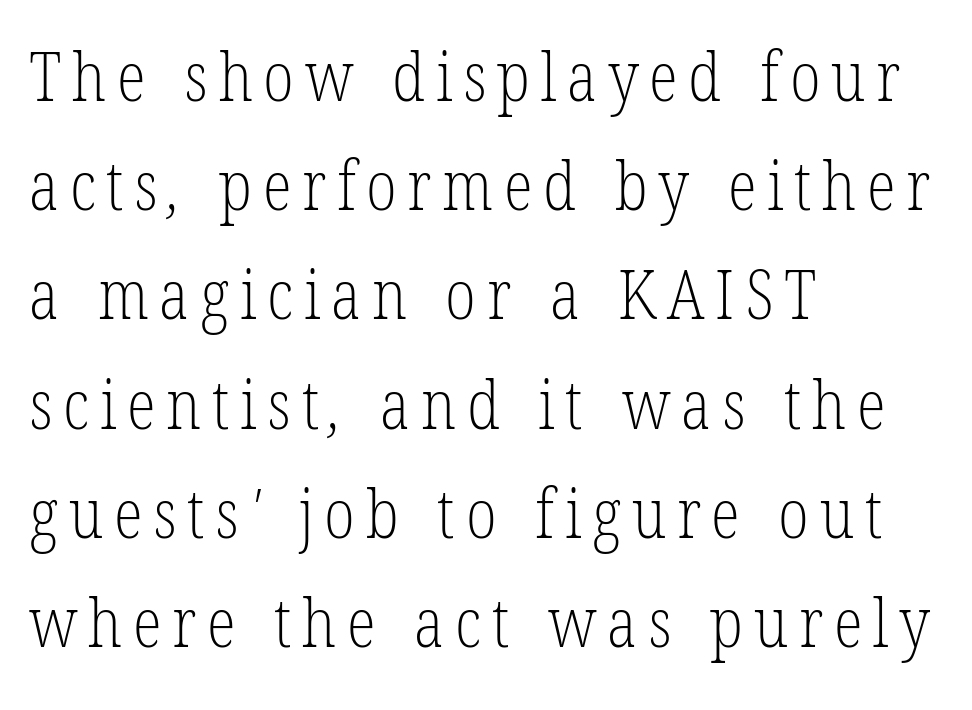
{"serif": "yes", "bold": "no", "weight": "light", "width": "condensed", "stroke_contrast": "low", "x_height": "medium", "monospaced": "no", "underline": "no", "align": "left", "line_spacing": "normal", "line_spacing_ratio": 1.63, "glyph_px": 67}
